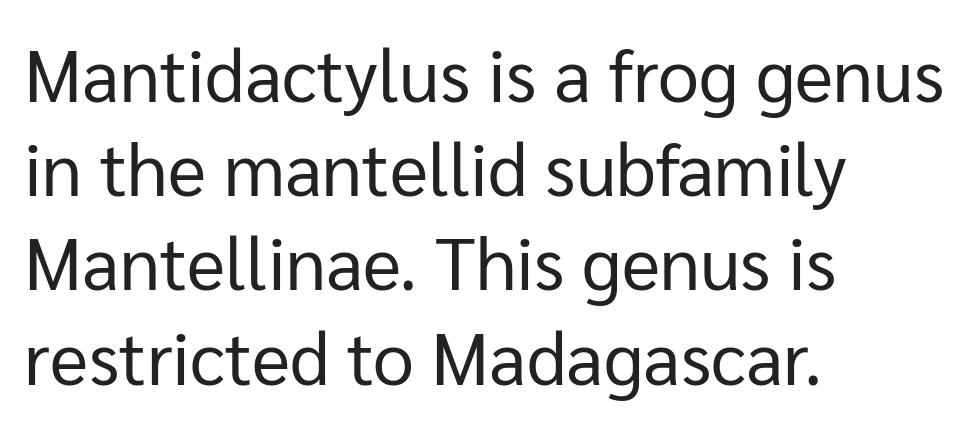
The image shows 73 px regular-weight sans-serif type, upright; set left-aligned, normal line spacing (1.29x), normal letter spacing, not underlined; low stroke contrast and a medium x-height.
